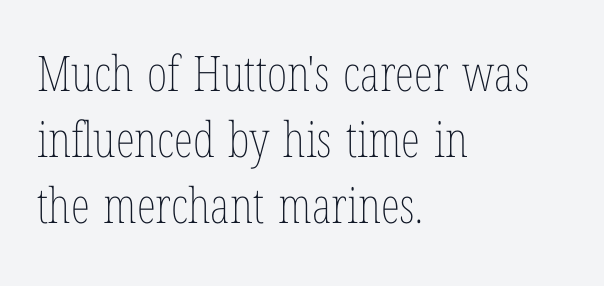
Regular leading. The lines are quadded left. No heavy texture on the line: the type isn't bold. Looks like regular typesetting: each glyph gets only the width it needs.
